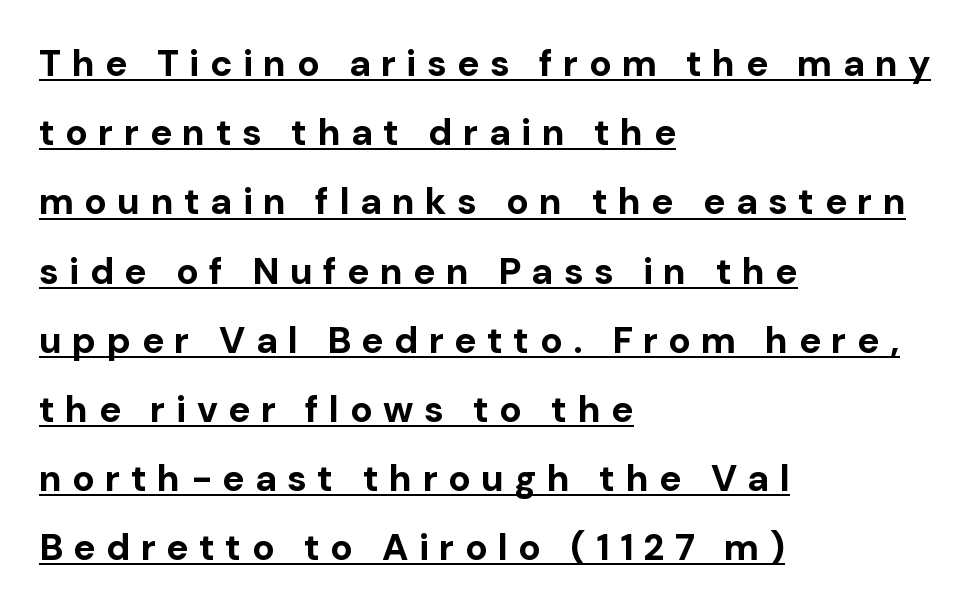
The typesetter chose a ragged-right arrangement here. This rendering widens character spacing well past its baseline value. The typography opts for an upright posture over an oblique one. Compared with undecorated copy, this sample adds a rule below the words. Typographically, this falls in the sans-serif category.
